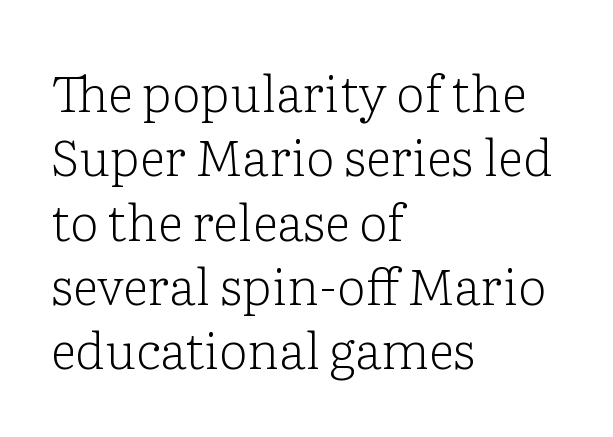
Q: Is the text bold? A: No.
Q: Is the text italic (slanted)? A: No, it is upright.
Q: Is the typeface a serif or a sans-serif typeface? A: Serif.
Q: Is the text underlined? A: No.
Q: How is the paragraph aligned? A: Left-aligned.
Q: Is the spacing between letters normal or unusually wide? A: Normal.
Q: Is the spacing between lines tight, normal or loose? A: Normal.
Q: Width (condensed, normal, or wide)? A: Normal.
Q: Stroke contrast? A: Low.
Q: x-height? A: Medium.
Q: Monospaced? A: No.
